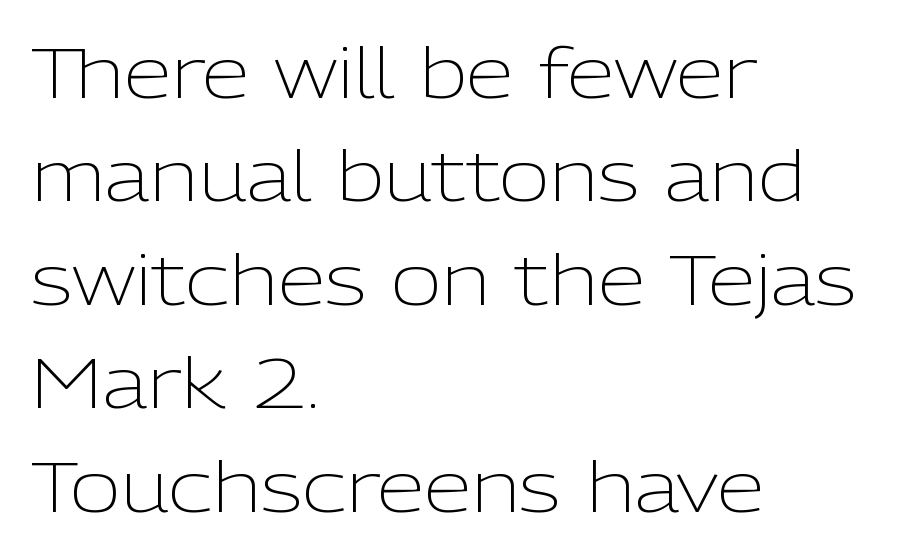
The image shows 69 px light sans-serif type, upright; set left-aligned, normal line spacing (1.5x), normal letter spacing, not underlined; low stroke contrast and a medium x-height.
